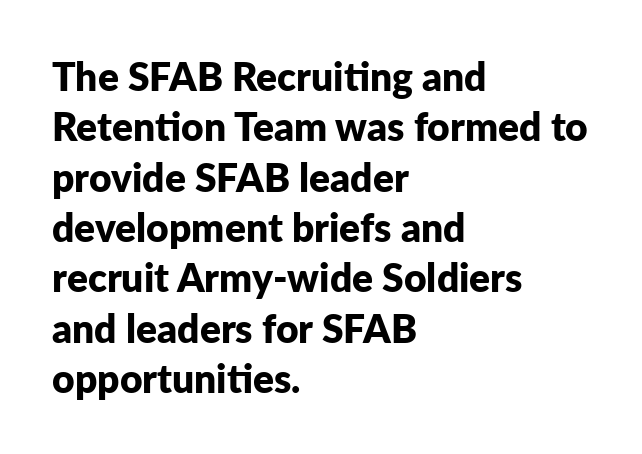
The image shows 39 px bold sans-serif type, upright; set left-aligned, normal line spacing (1.29x), normal letter spacing, not underlined; low stroke contrast and a medium x-height.
